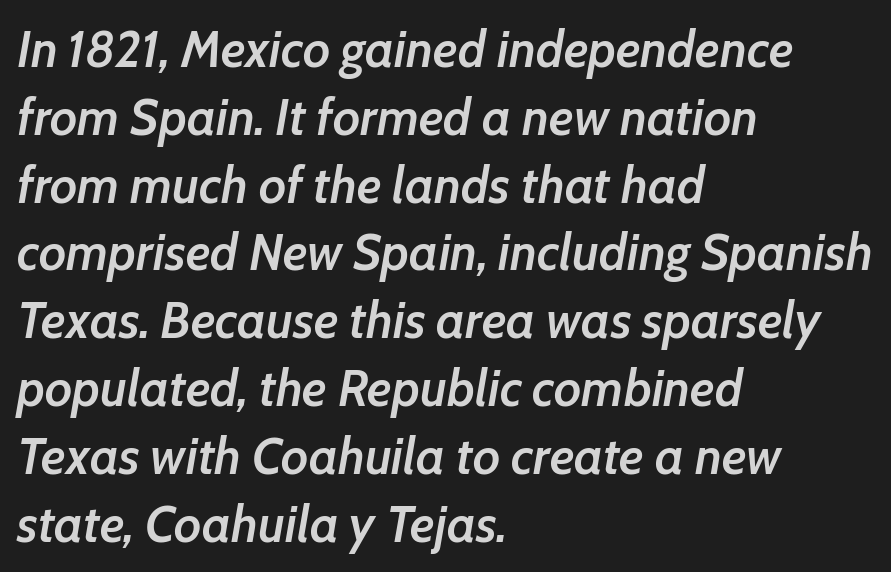
These lines were composed using italics. Tracking here is standard; glyphs follow each other at the usual distance. The face used here is proportionally spaced, like ordinary book or web type. A fair bit of extra ink — the face is semibold, not bold. Vertically, the passage feels balanced, rows spaced as you'd expect. Visually the block forms a straight wall on the left and a jagged coastline on the right.
